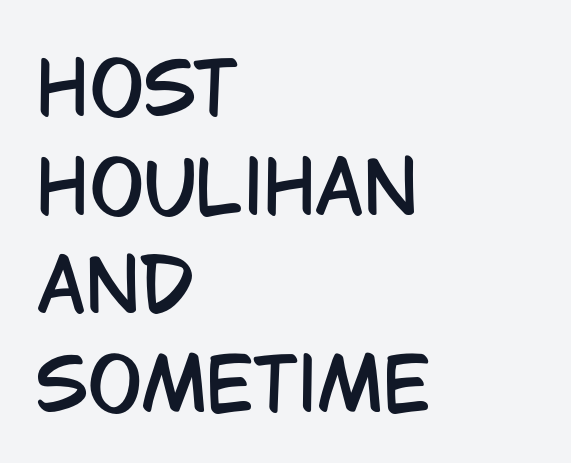
The image shows 72 px condensed sans-serif type, upright; set left-aligned, normal line spacing (1.37x), normal letter spacing, not underlined; low stroke contrast and a large x-height.
